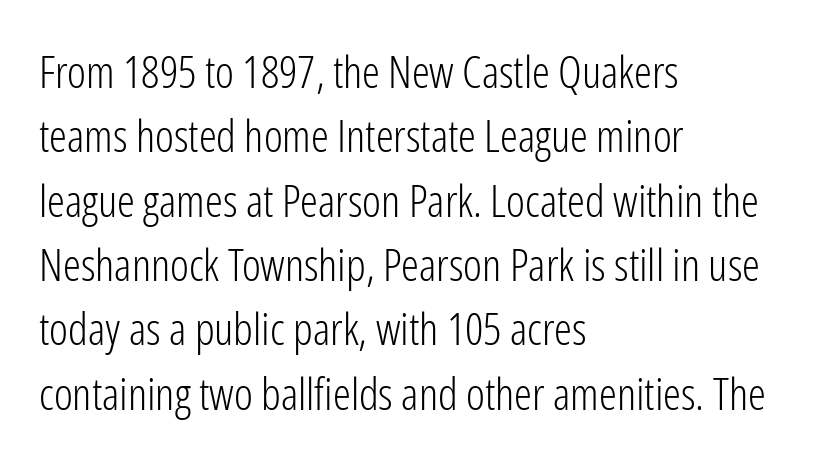
You could not count columns in this text — the font is proportionally spaced. The space between consecutive lines is moderate. The type family on display is of the sans-serif kind. Designer's note — italics off, roman on. Beneath every word, the page is bare. The line texture is even and compact thanks to regular tracking.
